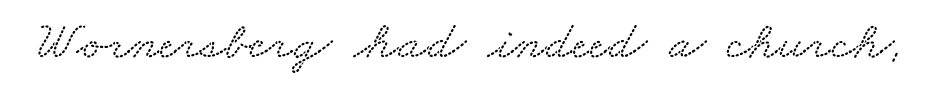
Q: Is the typeface a serif or a sans-serif typeface? A: Serif.
Q: Is the text underlined? A: No.
Q: Is the spacing between letters normal or unusually wide? A: Normal.
Q: Width (condensed, normal, or wide)? A: Wide.
Q: Stroke contrast? A: Medium.
Q: x-height? A: Small.
Q: Monospaced? A: No.
